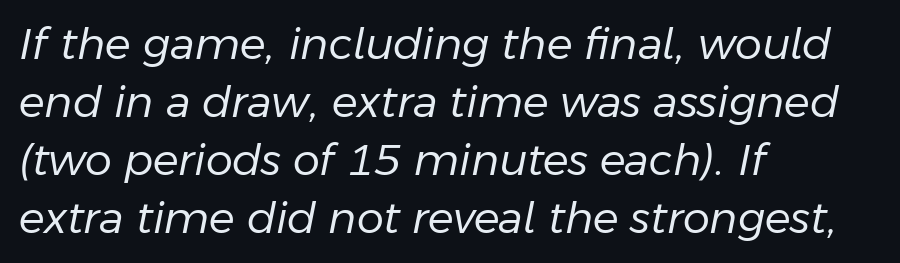
Q: Is the text bold? A: No.
Q: Is the text italic (slanted)? A: Yes, it leans right by about 11 degrees.
Q: Is the text underlined? A: No.
Q: How is the paragraph aligned? A: Left-aligned.
Q: Is the spacing between letters normal or unusually wide? A: Normal.
Q: Is the spacing between lines tight, normal or loose? A: Normal.
Q: Width (condensed, normal, or wide)? A: Normal.
Q: Stroke contrast? A: Low.
Q: x-height? A: Medium.
Q: Monospaced? A: No.
